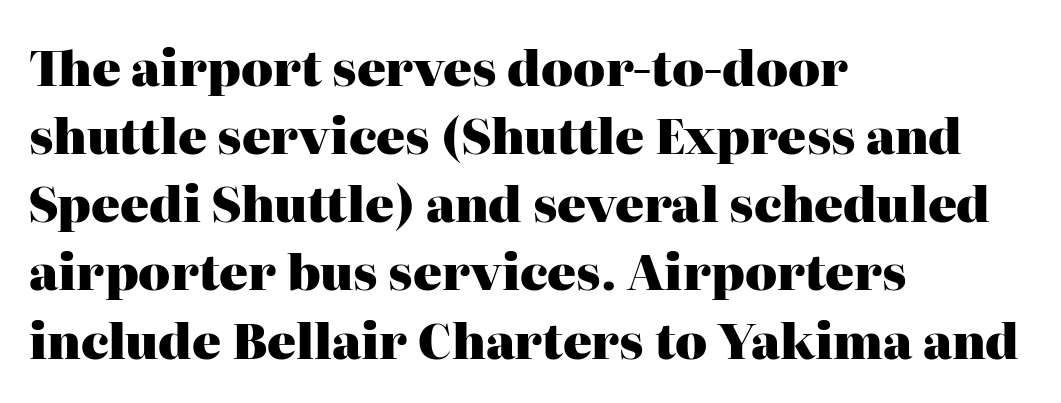
Q: Is the text bold? A: Yes.
Q: Is the text italic (slanted)? A: No, it is upright.
Q: Is the typeface a serif or a sans-serif typeface? A: Serif.
Q: Is the text underlined? A: No.
Q: How is the paragraph aligned? A: Left-aligned.
Q: Is the spacing between letters normal or unusually wide? A: Normal.
Q: Is the spacing between lines tight, normal or loose? A: Normal.
Q: Width (condensed, normal, or wide)? A: Normal.
Q: Stroke contrast? A: High.
Q: x-height? A: Medium.
Q: Monospaced? A: No.
